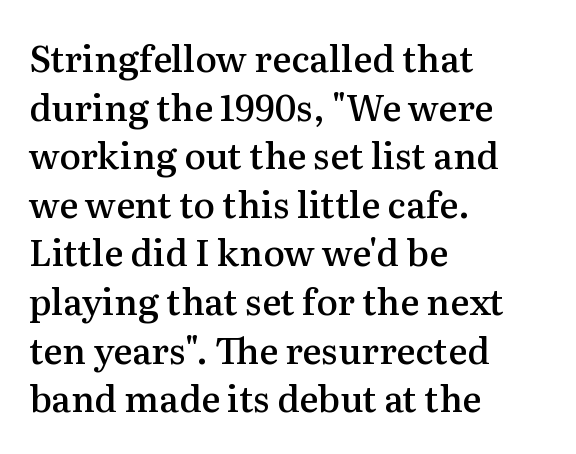
The image shows 36 px semibold serif type, upright; set left-aligned, normal line spacing (1.35x), normal letter spacing, not underlined; medium stroke contrast and a medium x-height.
